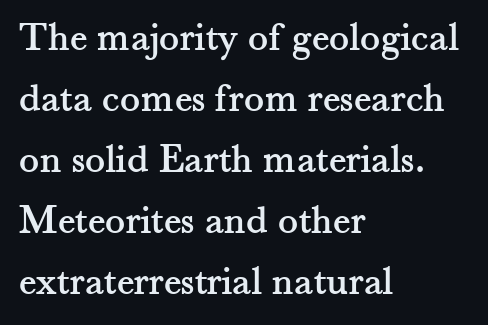
Only glyphs here, with clear space below each row. Do the letters lean? They stand straight. The font family rendered here belongs to the serif group. The rows are spaced the way most documents space them.
